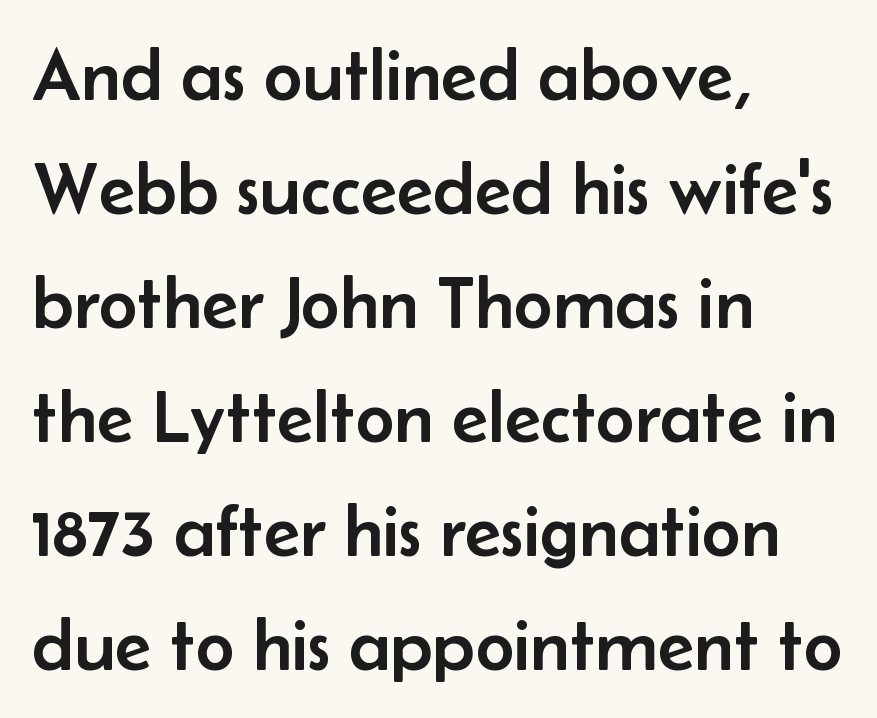
The image shows 75 px sans-serif type, upright; set left-aligned, normal line spacing (1.52x), normal letter spacing, not underlined; low stroke contrast and a small x-height.
